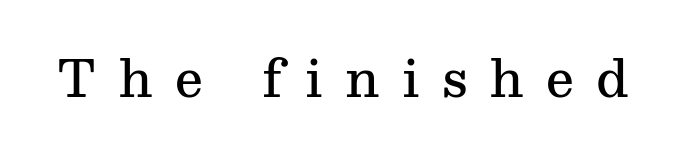
{"serif": "yes", "italic": "no", "bold": "semi", "weight": "semibold", "width": "normal", "stroke_contrast": "medium", "x_height": "medium", "monospaced": "no", "underline": "no", "letter_spacing": "wide", "letter_spacing_em": 0.45, "glyph_px": 50}
